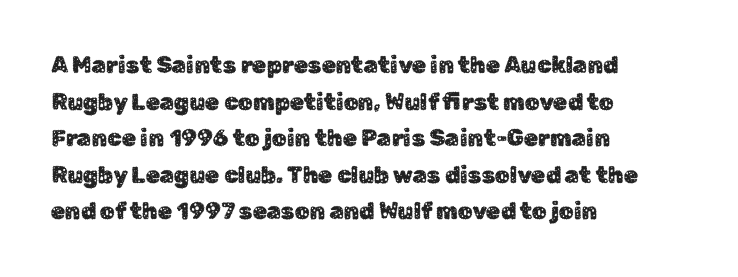
The image shows 23 px text type, upright; set left-aligned, normal line spacing (1.59x), normal letter spacing, not underlined.
